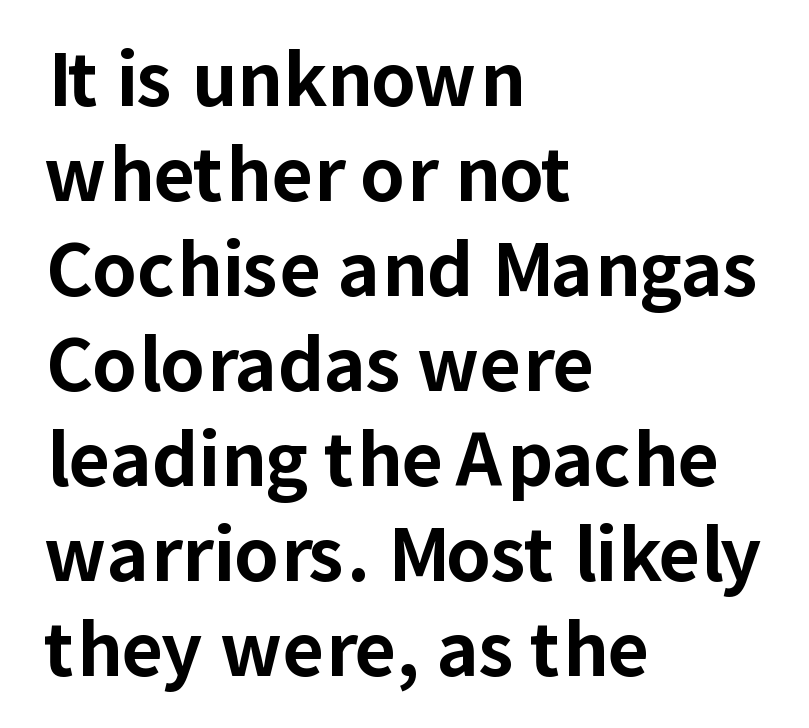
{"serif": "no", "italic": "no", "bold": "yes", "weight": "bold", "width": "normal", "stroke_contrast": "low", "x_height": "medium", "monospaced": "no", "underline": "no", "align": "left", "line_spacing": "normal", "line_spacing_ratio": 1.32, "letter_spacing": "normal", "letter_spacing_em": 0.0, "glyph_px": 72}
